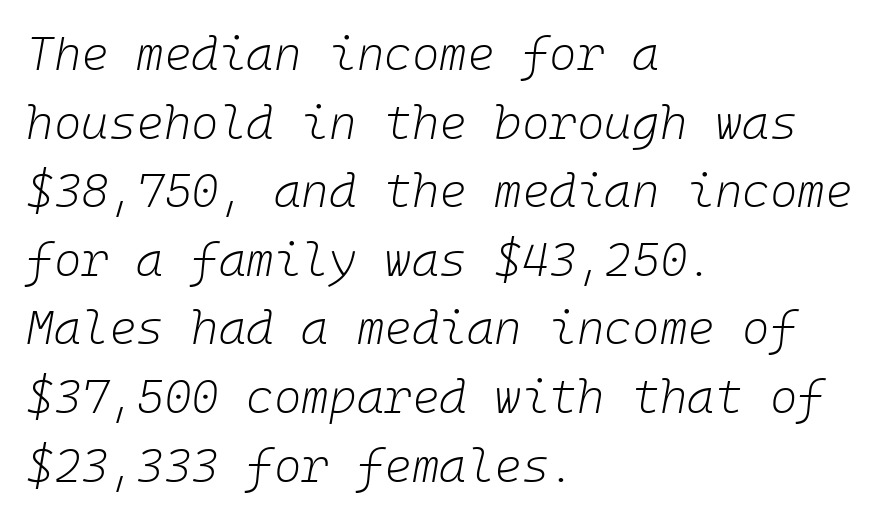
{"italic": "yes", "lean": "right", "slant_degrees": 10, "bold": "no", "weight": "light", "width": "normal", "stroke_contrast": "low", "x_height": "medium", "underline": "no", "align": "left", "line_spacing": "normal", "line_spacing_ratio": 1.46, "letter_spacing": "normal", "letter_spacing_em": 0.0, "glyph_px": 47}
